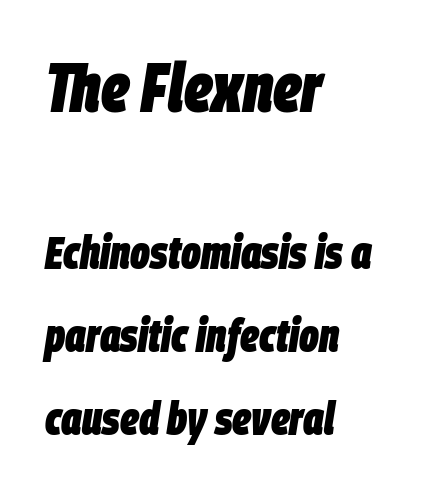
The image shows 69 px heavy, condensed type, italic (leaning right); set left-aligned, line spacing 1.8x, normal letter spacing, not underlined; the first (top) block is 1.5x larger; low stroke contrast and a large x-height.
